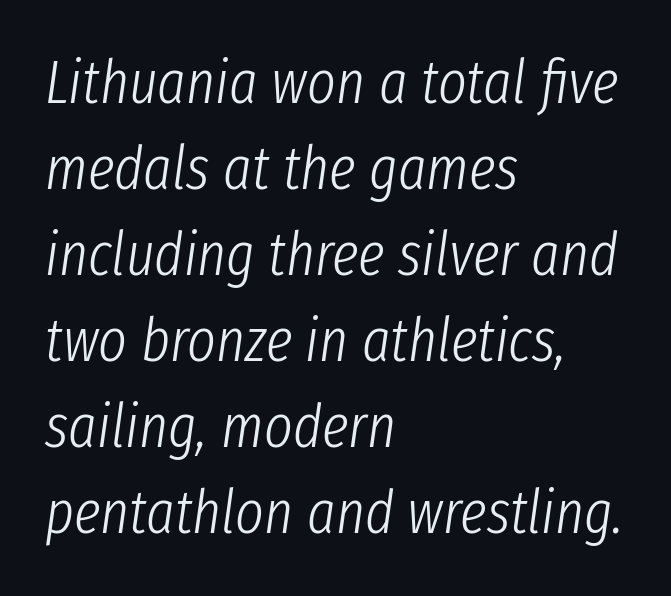
One glance says typical: line gaps are just what's usual. Tall strokes in this sample are angled rather than plumb. Only glyphs here, with clear space below each row. This sample has the flowing, uneven cadence of proportional lettering. This sample uses plain, unmodified letter spacing. No heavy texture on the line: the type isn't bold.
